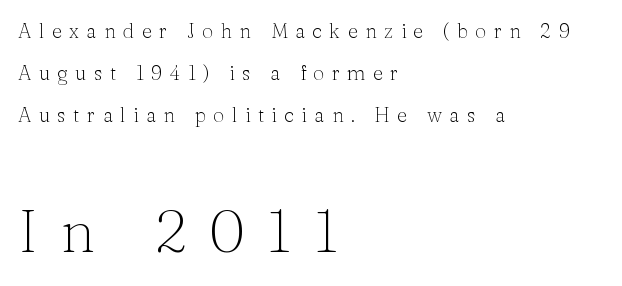
{"serif": "yes", "italic": "no", "bold": "no", "weight": "light", "width": "normal", "stroke_contrast": "medium", "x_height": "medium", "monospaced": "no", "underline": "no", "align": "left", "line_spacing": "loose", "line_spacing_ratio": 2.11, "letter_spacing": "wide", "letter_spacing_em": 0.37, "larger_block": "second", "size_ratio": 3.0, "glyph_px": 60}
